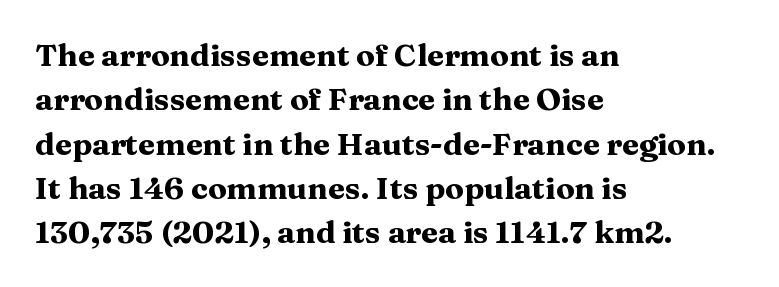
Notice how the stems are strictly vertical — no italics here. The passage shown is not underscored anywhere. The rag falls on the right side of this text block. Proportional: the letters do not fall into vertical columns.
